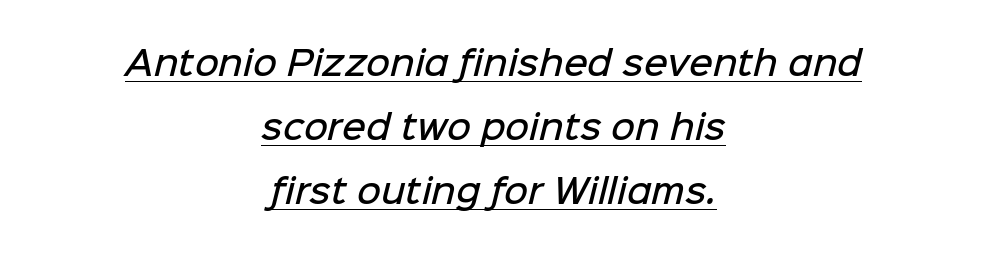
{"serif": "no", "bold": "semi", "weight": "semibold", "width": "normal", "stroke_contrast": "low", "x_height": "medium", "monospaced": "no", "underline": "yes", "align": "center", "line_spacing": "loose", "line_spacing_ratio": 1.94, "letter_spacing": "normal", "letter_spacing_em": 0.0, "glyph_px": 33}
